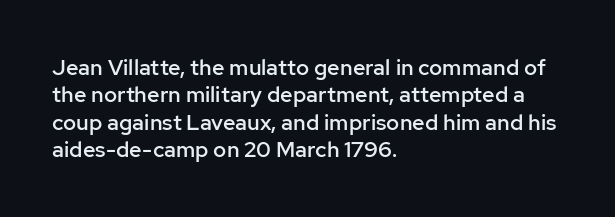
Horizontal bands of white between lines are of average thickness. The rendering keeps characters at their native spacing. The rendering anchors every line to the left-hand side. The type sits square on the baseline with zero lean.
